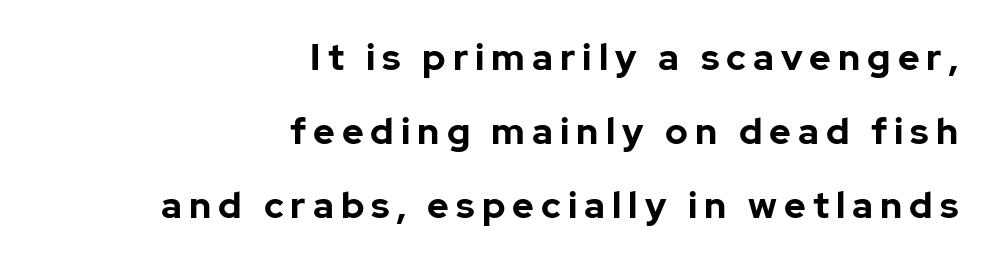
{"serif": "no", "italic": "no", "bold": "yes", "weight": "bold", "width": "normal", "stroke_contrast": "low", "x_height": "medium", "monospaced": "no", "underline": "no", "align": "right", "line_spacing": "loose", "line_spacing_ratio": 2.0, "glyph_px": 37}
